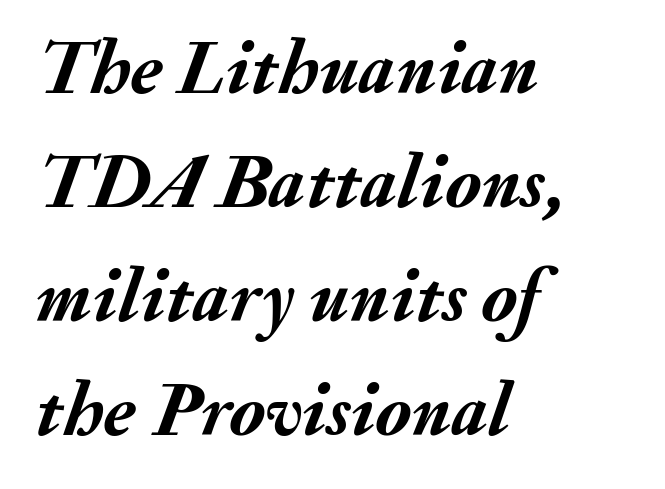
Q: Is the text bold? A: Yes.
Q: Is the text italic (slanted)? A: Yes, it leans right by about 20 degrees.
Q: Is the text underlined? A: No.
Q: How is the paragraph aligned? A: Left-aligned.
Q: Is the spacing between letters normal or unusually wide? A: Normal.
Q: Is the spacing between lines tight, normal or loose? A: Normal.
Q: Width (condensed, normal, or wide)? A: Normal.
Q: Stroke contrast? A: Medium.
Q: x-height? A: Small.
Q: Monospaced? A: No.
